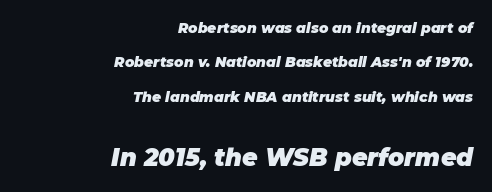
The image shows 24 px bold type, italic (leaning right); set right-aligned, loose line spacing (2.46x), normal letter spacing, not underlined; the second (bottom) block is 1.71x larger.
